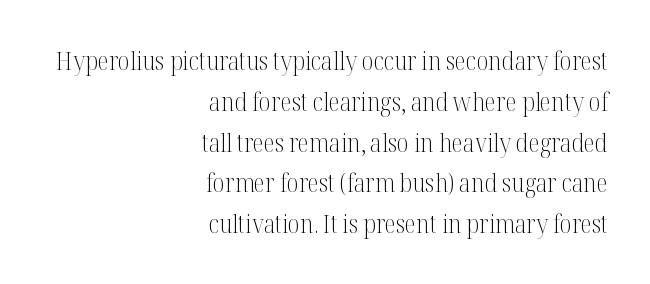
Q: Is the text bold? A: No.
Q: Is the text italic (slanted)? A: No, it is upright.
Q: Is the text underlined? A: No.
Q: How is the paragraph aligned? A: Right-aligned.
Q: Is the spacing between letters normal or unusually wide? A: Normal.
Q: Is the spacing between lines tight, normal or loose? A: Normal.
